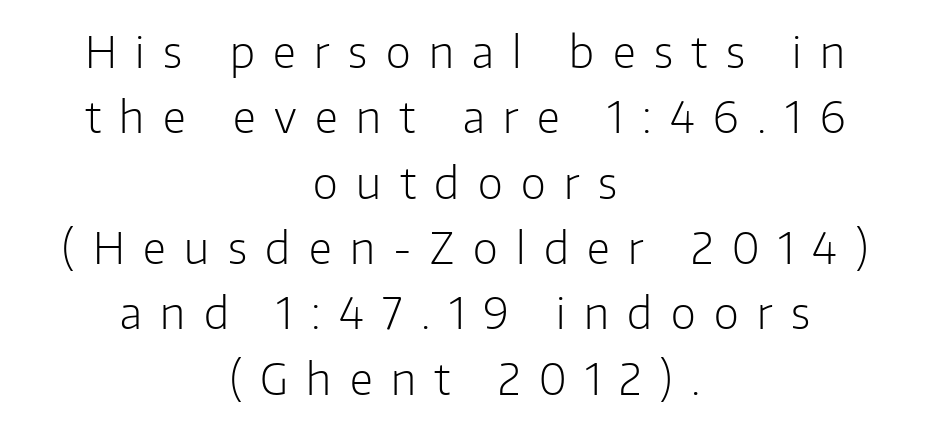
The image shows 43 px light sans-serif type, upright; set centered, normal line spacing (1.52x), unusually wide letter spacing (+0.43 em), not underlined; low stroke contrast and a medium x-height.
